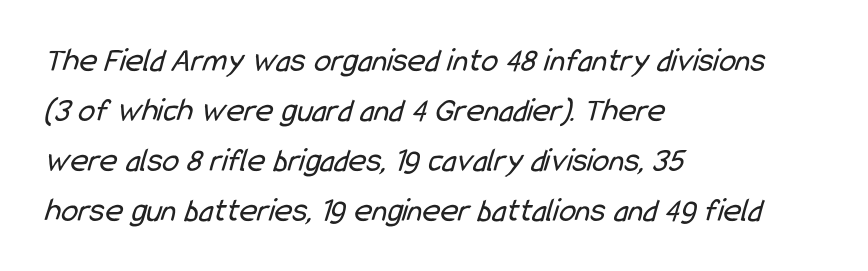
The image shows 34 px regular-weight, condensed sans-serif type; set left-aligned, normal line spacing (1.47x), normal letter spacing, not underlined; low stroke contrast and a medium x-height.
